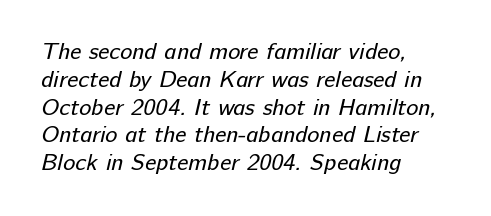
The image shows 23 px text type; set left-aligned, line spacing 1.21x, normal letter spacing, not underlined.
